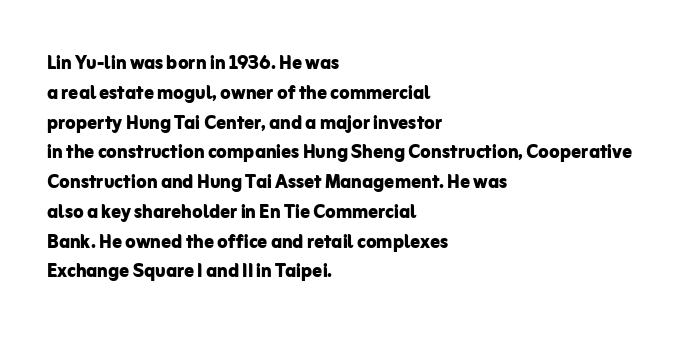
Q: Is the text bold? A: Yes.
Q: Is the text italic (slanted)? A: No, it is upright.
Q: Is the text underlined? A: No.
Q: How is the paragraph aligned? A: Left-aligned.
Q: Is the spacing between letters normal or unusually wide? A: Normal.
